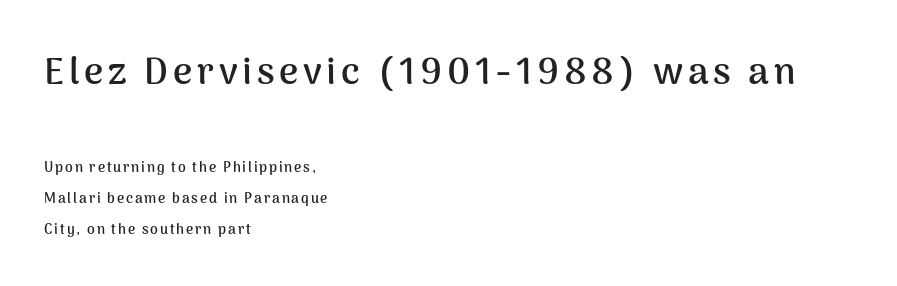
{"serif": "no", "italic": "no", "bold": "yes", "weight": "semibold", "width": "normal", "stroke_contrast": "medium", "x_height": "medium", "monospaced": "no", "underline": "no", "align": "left", "line_spacing": "loose", "line_spacing_ratio": 2.22, "larger_block": "first", "size_ratio": 2.64, "glyph_px": 37}
